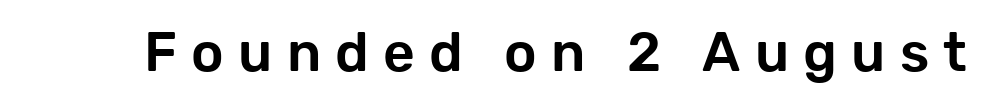
The image shows 55 px sans-serif type, upright; set unusually wide letter spacing (+0.26 em), not underlined; low stroke contrast and a medium x-height.
